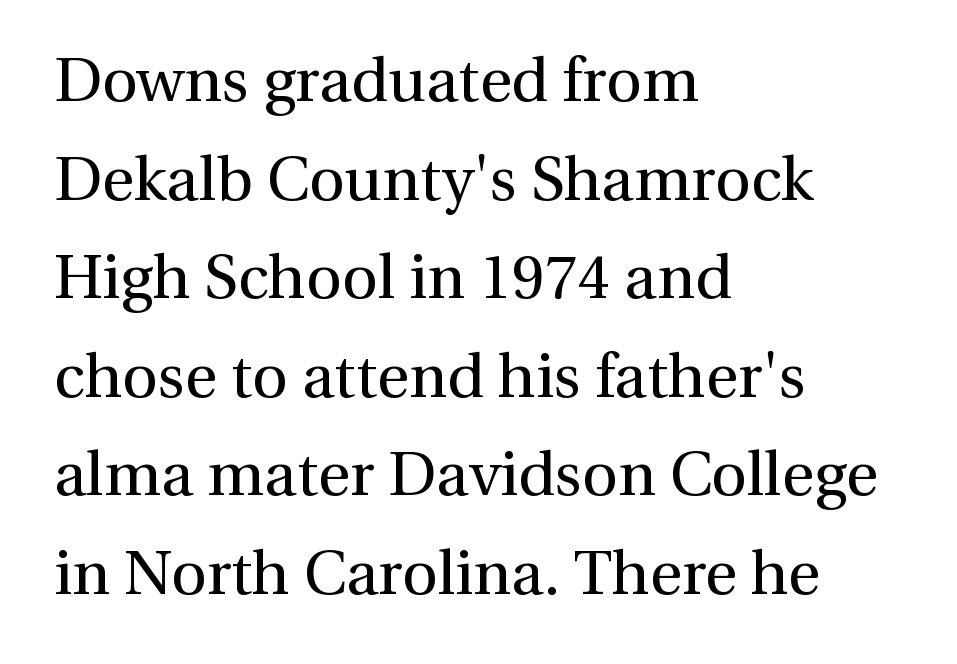
Q: Is the text bold? A: No.
Q: Is the text italic (slanted)? A: No, it is upright.
Q: Is the typeface a serif or a sans-serif typeface? A: Serif.
Q: Is the text underlined? A: No.
Q: How is the paragraph aligned? A: Left-aligned.
Q: Is the spacing between letters normal or unusually wide? A: Normal.
Q: Is the spacing between lines tight, normal or loose? A: Normal.
Q: Width (condensed, normal, or wide)? A: Normal.
Q: Stroke contrast? A: Medium.
Q: x-height? A: Medium.
Q: Monospaced? A: No.
